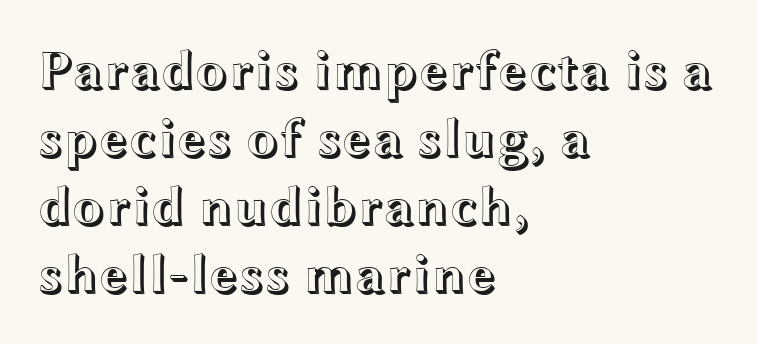
The image shows 54 px wide type, upright; set left-aligned, normal line spacing (1.26x), normal letter spacing, not underlined; a medium x-height.
